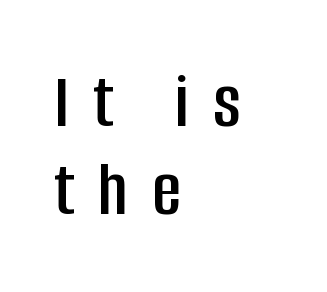
The typeface chosen for these lines omits serifs. Rule under the text: the space is simply empty. Display-style spreading of the glyphs; the letterfit is very open. Do the characters align in a grid? No, the font is proportional. The type sits square on the baseline with zero lean. The paragraph shown leans on its left margin.
